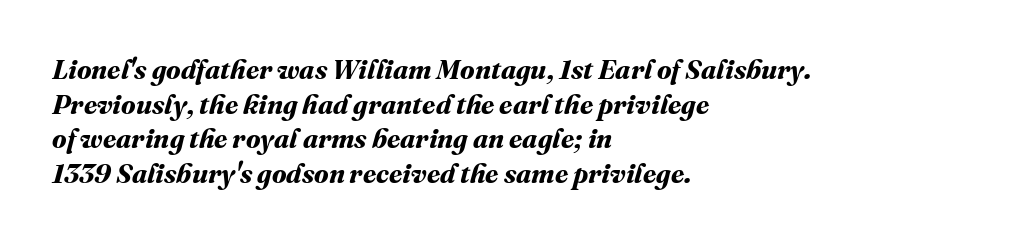
Evenly set lines give the paragraph a standard silhouette. Check under the words: just untouched page. Every letter is thick-stroked: bold, no question. Horizontal alignment here is leftward, the default for most running prose. Observe the ordinary spacing: letters are neighbours, not strangers.
